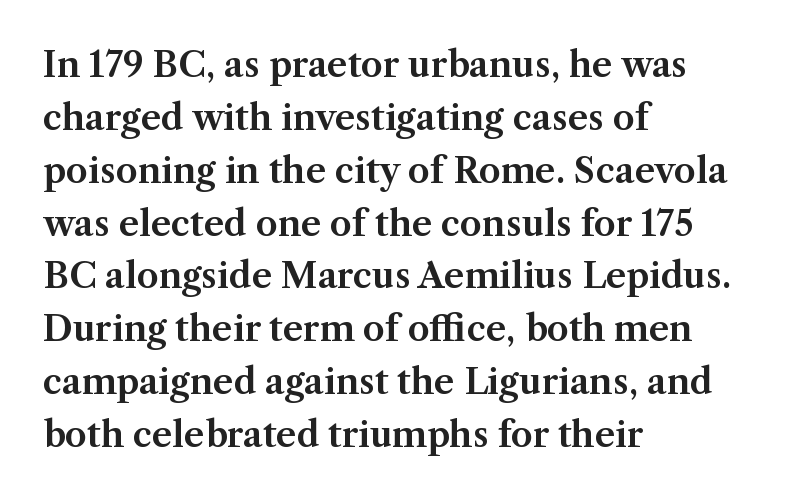
Q: Is the text italic (slanted)? A: No, it is upright.
Q: Is the typeface a serif or a sans-serif typeface? A: Serif.
Q: Is the text underlined? A: No.
Q: How is the paragraph aligned? A: Left-aligned.
Q: Is the spacing between letters normal or unusually wide? A: Normal.
Q: Is the spacing between lines tight, normal or loose? A: Normal.
Q: Width (condensed, normal, or wide)? A: Normal.
Q: Stroke contrast? A: Medium.
Q: x-height? A: Medium.
Q: Monospaced? A: No.
